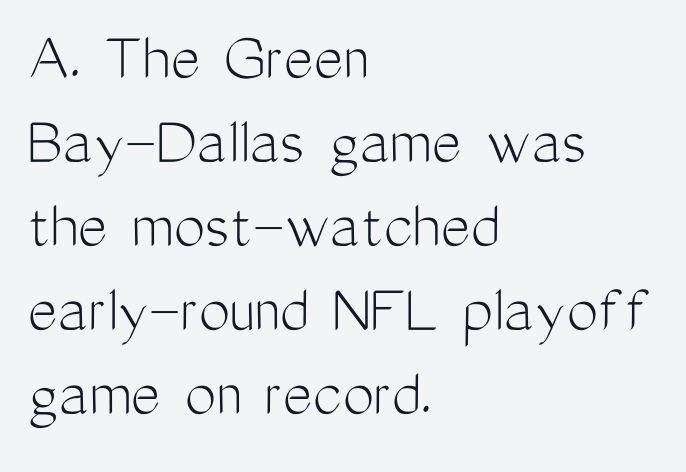
The image shows 70 px light, condensed sans-serif type, upright; set left-aligned, line spacing 1.2x, normal letter spacing, not underlined; medium stroke contrast and a medium x-height.
